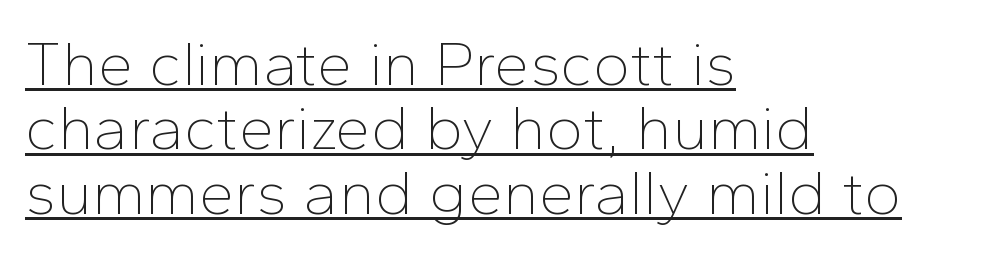
The image shows 63 px thin sans-serif type, upright; set left-aligned, tight line spacing (1.02x), normal letter spacing, underlined; low stroke contrast and a medium x-height.
